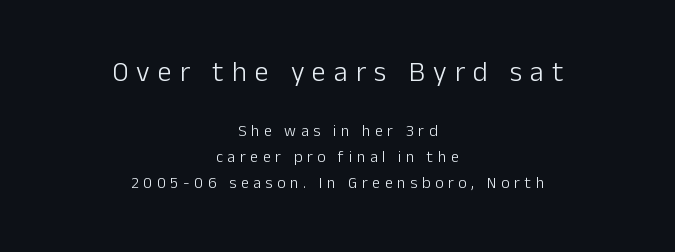
The image shows 28 px light sans-serif type, upright; set centered, normal line spacing (1.61x), unusually wide letter spacing (+0.29 em), not underlined; the first (top) block is 1.75x larger; low stroke contrast and a medium x-height.
